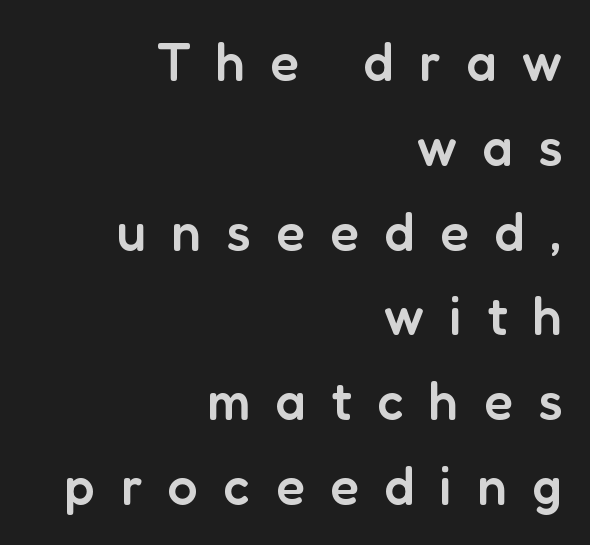
Q: Is the text bold? A: Semi-bold.
Q: Is the text italic (slanted)? A: No, it is upright.
Q: Is the typeface a serif or a sans-serif typeface? A: Sans-serif.
Q: Is the text underlined? A: No.
Q: How is the paragraph aligned? A: Right-aligned.
Q: Is the spacing between letters normal or unusually wide? A: Unusually wide.
Q: Is the spacing between lines tight, normal or loose? A: Normal.
Q: Width (condensed, normal, or wide)? A: Normal.
Q: Stroke contrast? A: Low.
Q: x-height? A: Medium.
Q: Monospaced? A: No.
